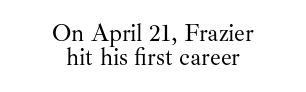
A clean baseline with only descenders dipping below it. Leading: reduced. This reads as an unemphasized weight, regular at the heaviest. In CSS terms this would be text-align: center. Quick note: not italic, upright. You could call the tracking neutral — neither tight nor loose.
